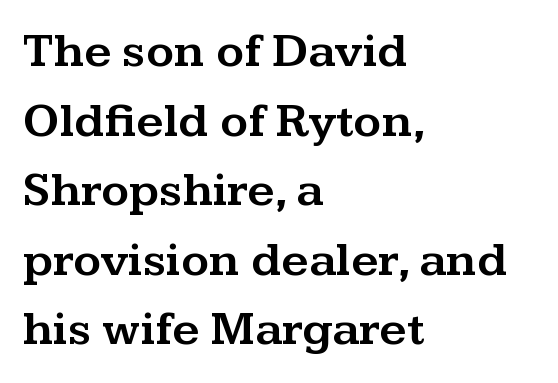
A normal amount of white space separates one row of letters from the next. Nope, not italic — everything's standing straight. Letters rest on an invisible, unmarked baseline. Tracking value appears to be zero — textbook default spacing. Here the designer chose a conventional face with non-uniform glyph widths. The paragraph shown leans on its left margin.
